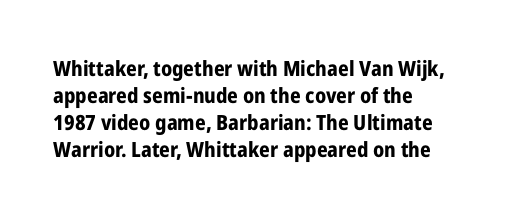
{"italic": "no", "bold": "yes", "underline": "no", "line_spacing": "normal", "line_spacing_ratio": 1.28, "letter_spacing": "normal", "letter_spacing_em": 0.0, "glyph_px": 21}
